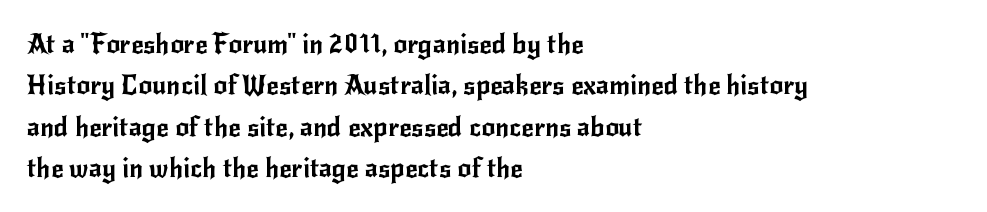
Q: Is the text italic (slanted)? A: No, it is upright.
Q: Is the text underlined? A: No.
Q: How is the paragraph aligned? A: Left-aligned.
Q: Is the spacing between letters normal or unusually wide? A: Normal.
Q: Is the spacing between lines tight, normal or loose? A: Normal.
